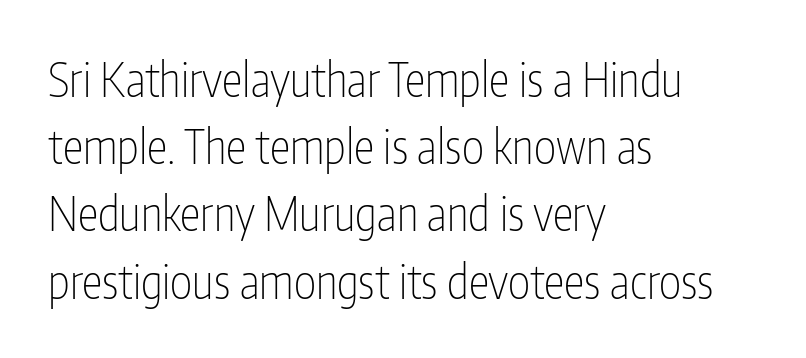
Q: Is the text bold? A: No.
Q: Is the text italic (slanted)? A: No, it is upright.
Q: Is the typeface a serif or a sans-serif typeface? A: Sans-serif.
Q: Is the text underlined? A: No.
Q: How is the paragraph aligned? A: Left-aligned.
Q: Is the spacing between letters normal or unusually wide? A: Normal.
Q: Is the spacing between lines tight, normal or loose? A: Normal.
Q: Width (condensed, normal, or wide)? A: Condensed.
Q: Stroke contrast? A: Low.
Q: x-height? A: Medium.
Q: Monospaced? A: No.
